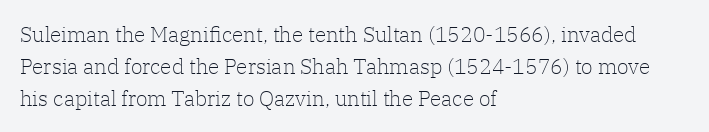
The image shows 21 px text type, upright; set left-aligned, normal line spacing (1.52x), normal letter spacing, not underlined.
